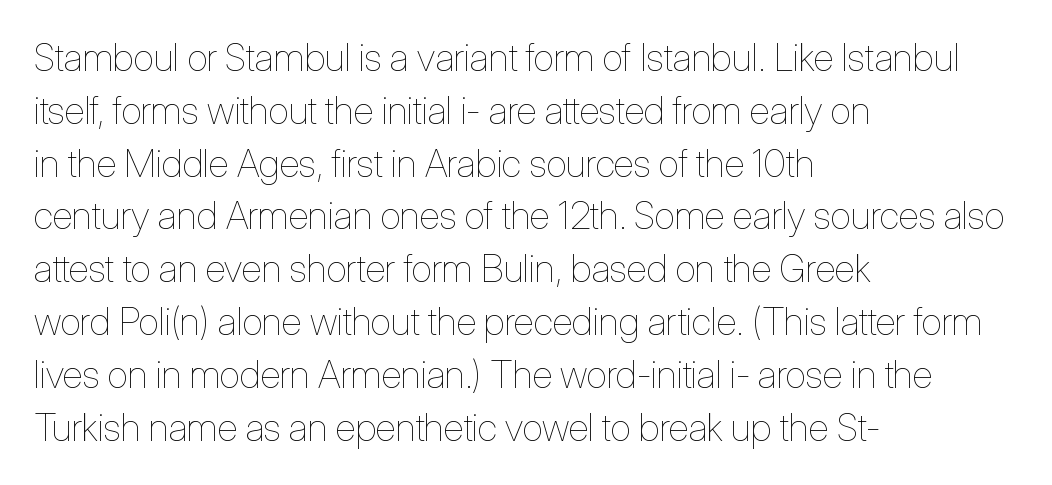
Regarding leading, the lines here are spaced in the standard way. Is there any slant? The stems are plumb. Character widths vary here, with narrow letters taking less room than wide ones. The cut favours lightness, reaching ordinary text weight at its darkest.
